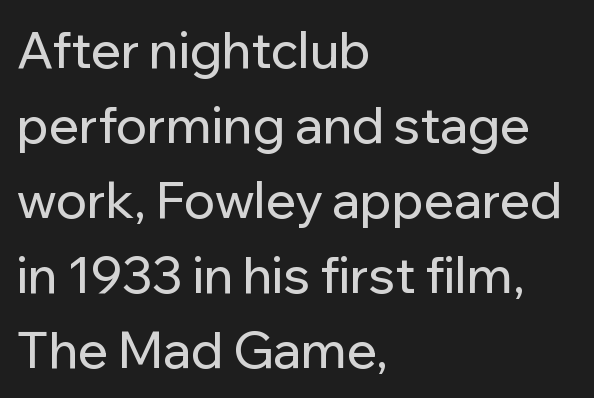
The image shows 50 px sans-serif type, upright; set left-aligned, normal line spacing (1.5x), normal letter spacing, not underlined; low stroke contrast and a medium x-height.
